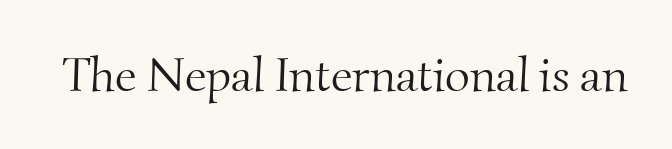
The image shows 48 px light serif type; set normal letter spacing, not underlined; medium stroke contrast and a small x-height.
